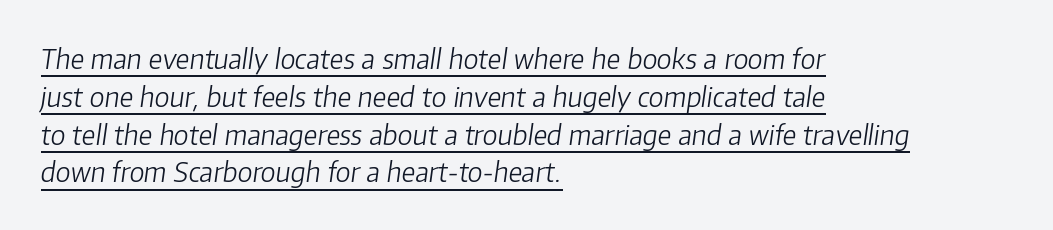
Q: Is the text bold? A: No.
Q: Is the text italic (slanted)? A: Yes, it leans right by about 8 degrees.
Q: Is the text underlined? A: Yes.
Q: How is the paragraph aligned? A: Left-aligned.
Q: Is the spacing between letters normal or unusually wide? A: Normal.
Q: Is the spacing between lines tight, normal or loose? A: Normal.
